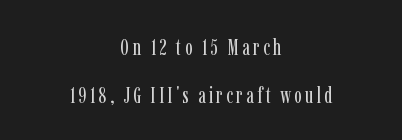
Q: Is the text bold? A: No.
Q: Is the text italic (slanted)? A: No, it is upright.
Q: Is the text underlined? A: No.
Q: How is the paragraph aligned? A: Centered.
Q: Is the spacing between lines tight, normal or loose? A: Loose.
